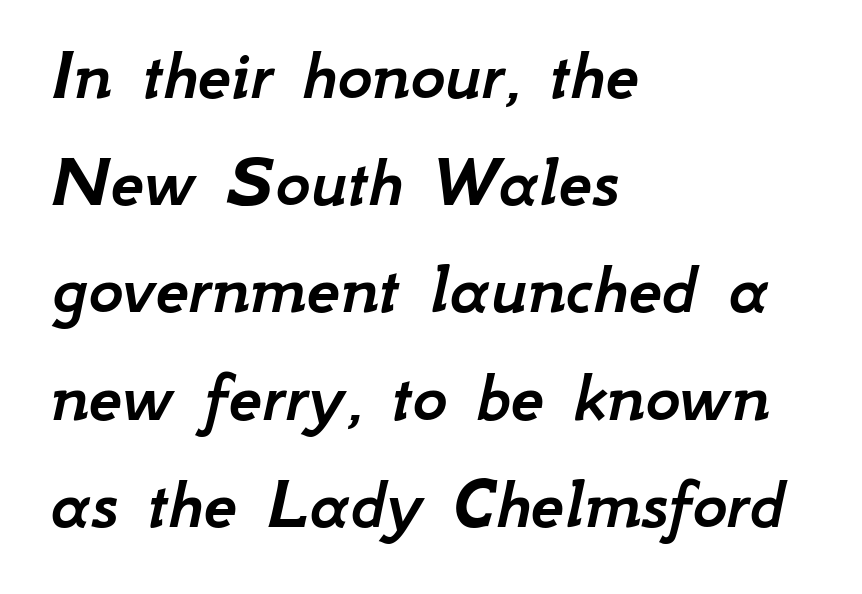
Is the type slanted? Yes — the strokes lean at a clear angle. Tracking here is standard; glyphs follow each other at the usual distance. The compositor pushed each line to the left boundary. Proportional: the letters do not fall into vertical columns. Rows of type keep a routine distance in the vertical direction. Lines of text with bare space underneath.
